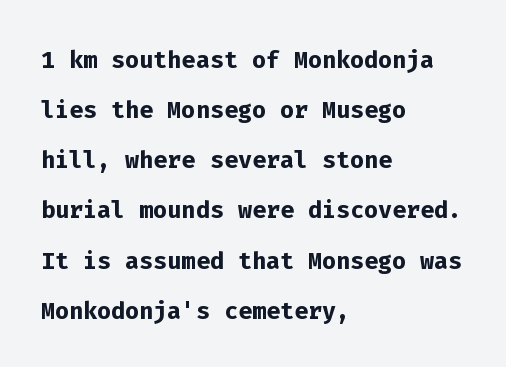
The image shows 33 px semibold sans-serif type, upright, monospaced; set left-aligned, normal line spacing (1.52x), normal letter spacing, not underlined; low stroke contrast and a medium x-height.
